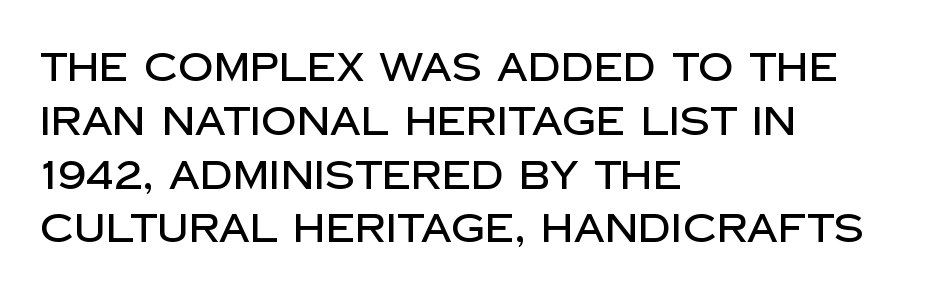
The image shows 39 px sans-serif type, upright; set left-aligned, normal line spacing (1.38x), normal letter spacing, not underlined; low stroke contrast and a large x-height.
